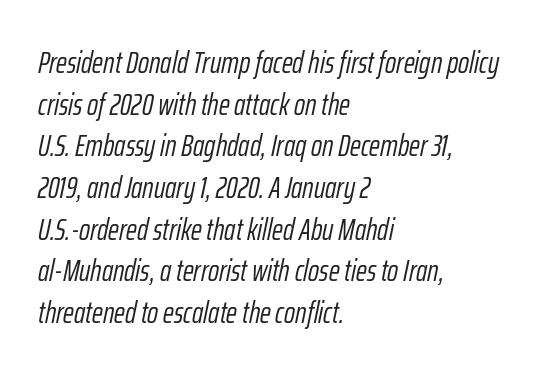
The image shows 30 px light, condensed type, italic (leaning right); set left-aligned, normal line spacing (1.39x), normal letter spacing, not underlined; low stroke contrast and a medium x-height.
